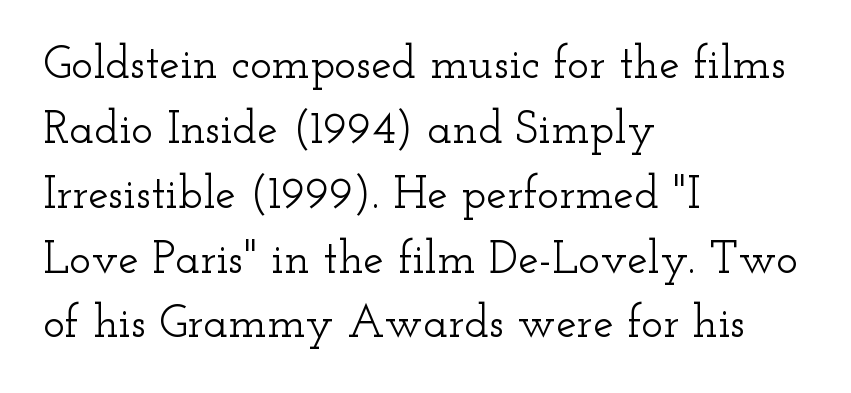
Q: Is the text italic (slanted)? A: No, it is upright.
Q: Is the typeface a serif or a sans-serif typeface? A: Serif.
Q: Is the text underlined? A: No.
Q: How is the paragraph aligned? A: Left-aligned.
Q: Is the spacing between letters normal or unusually wide? A: Normal.
Q: Is the spacing between lines tight, normal or loose? A: Normal.
Q: Width (condensed, normal, or wide)? A: Wide.
Q: Stroke contrast? A: Low.
Q: x-height? A: Small.
Q: Monospaced? A: No.
